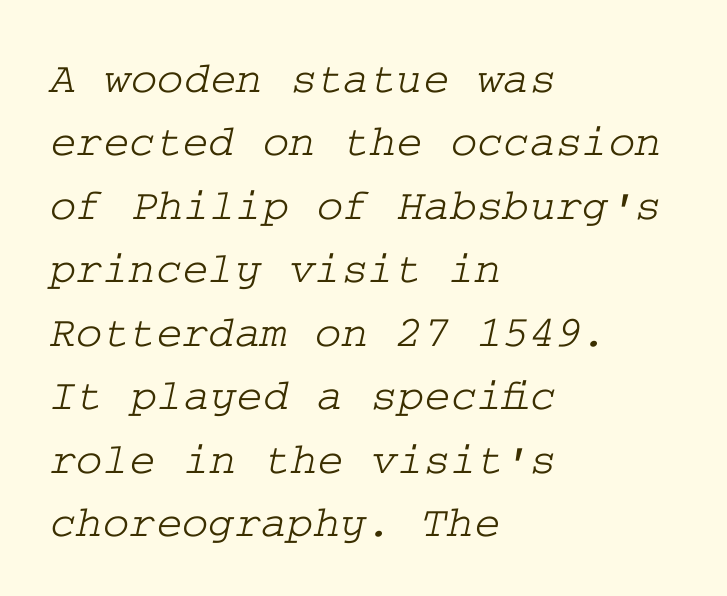
Q: Is the typeface a serif or a sans-serif typeface? A: Serif.
Q: Is the text underlined? A: No.
Q: How is the paragraph aligned? A: Left-aligned.
Q: Is the spacing between letters normal or unusually wide? A: Normal.
Q: Is the spacing between lines tight, normal or loose? A: Normal.
Q: Width (condensed, normal, or wide)? A: Wide.
Q: Stroke contrast? A: Low.
Q: x-height? A: Medium.
